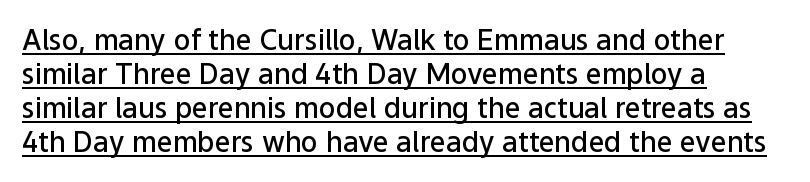
{"serif": "no", "italic": "no", "bold": "semi", "weight": "semibold", "width": "normal", "stroke_contrast": "low", "x_height": "medium", "monospaced": "no", "underline": "yes", "align": "left", "line_spacing_ratio": 1.22, "letter_spacing": "normal", "letter_spacing_em": 0.0, "glyph_px": 28}
